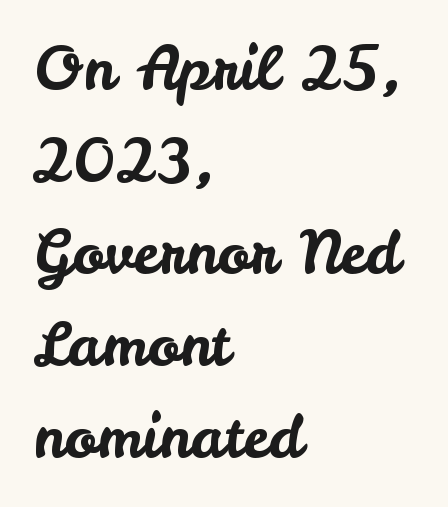
The image shows 59 px sans-serif type; set left-aligned, normal line spacing (1.56x), normal letter spacing, not underlined; low stroke contrast and a small x-height.
